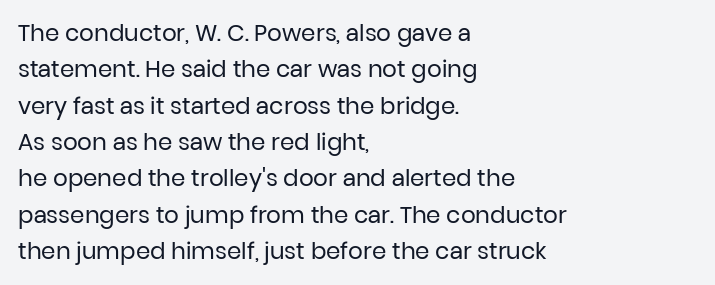
Q: Is the text bold? A: No.
Q: Is the text italic (slanted)? A: No, it is upright.
Q: Is the text underlined? A: No.
Q: How is the paragraph aligned? A: Left-aligned.
Q: Is the spacing between letters normal or unusually wide? A: Normal.
Q: Is the spacing between lines tight, normal or loose? A: Normal.
